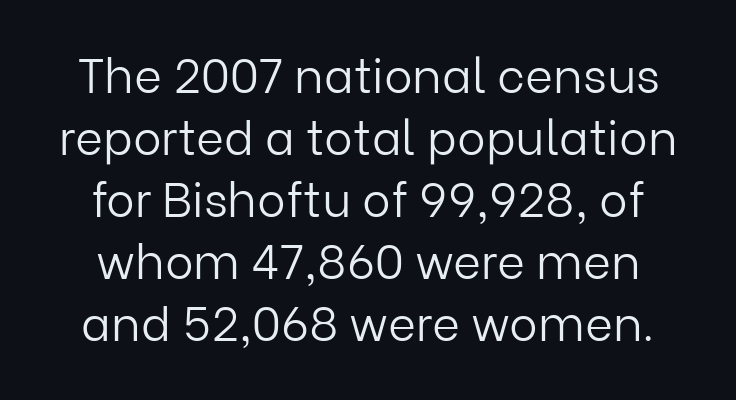
Q: Is the text bold? A: No.
Q: Is the text italic (slanted)? A: No, it is upright.
Q: Is the typeface a serif or a sans-serif typeface? A: Sans-serif.
Q: Is the text underlined? A: No.
Q: Is the spacing between letters normal or unusually wide? A: Normal.
Q: Is the spacing between lines tight, normal or loose? A: Normal.
Q: Width (condensed, normal, or wide)? A: Normal.
Q: Stroke contrast? A: Low.
Q: x-height? A: Medium.
Q: Monospaced? A: No.
